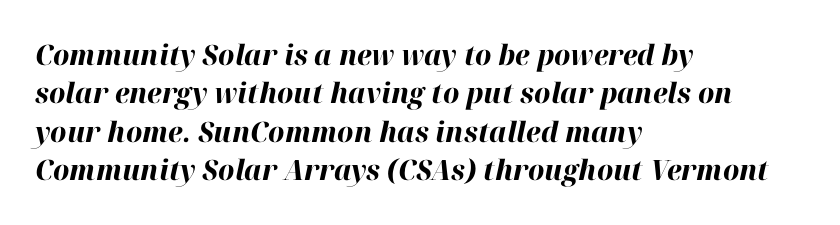
The passage shown leans; its letterforms are oblique. These words are printed bold, with thick strokes throughout. Line beginnings align vertically; line endings do not. This rendering features lettering with no underline. Regular leading. Proportional: the letters do not fall into vertical columns.
